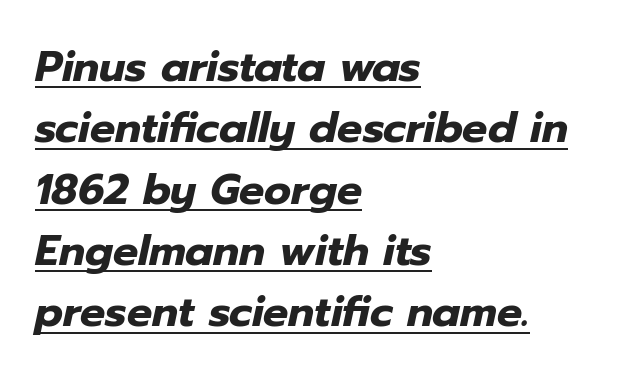
This sample has the flowing, uneven cadence of proportional lettering. Descenders here cross a horizontal rule under the line. Thick stems and heavy bowls — unmistakably bold. This rendering leaves character spacing at its baseline value.
